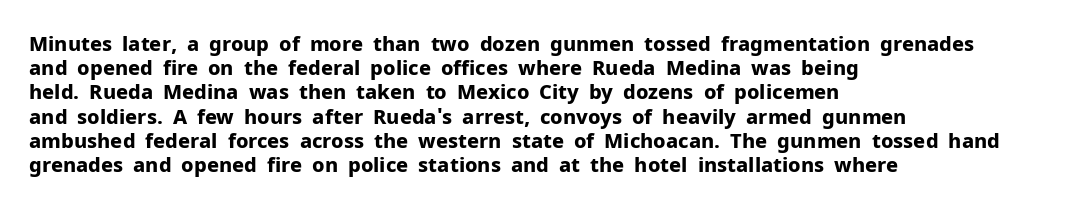
Q: Is the text bold? A: Yes.
Q: Is the text italic (slanted)? A: No, it is upright.
Q: Is the text underlined? A: No.
Q: How is the paragraph aligned? A: Left-aligned.
Q: Is the spacing between letters normal or unusually wide? A: Normal.
